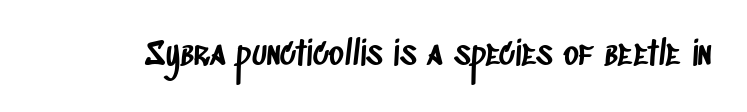
{"serif": "no", "width": "condensed", "stroke_contrast": "low", "x_height": "large", "monospaced": "no", "underline": "no", "letter_spacing": "normal", "letter_spacing_em": 0.0, "glyph_px": 33}
